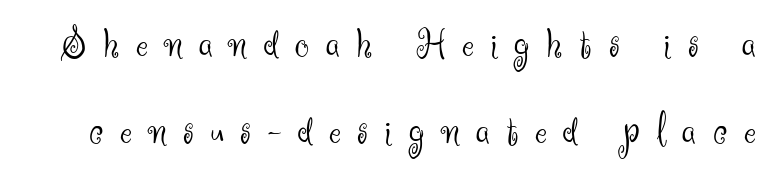
Q: Is the text bold? A: No.
Q: Is the text italic (slanted)? A: No, it is upright.
Q: Is the typeface a serif or a sans-serif typeface? A: Sans-serif.
Q: Is the text underlined? A: No.
Q: Is the spacing between letters normal or unusually wide? A: Unusually wide.
Q: Is the spacing between lines tight, normal or loose? A: Loose.
Q: Width (condensed, normal, or wide)? A: Normal.
Q: Stroke contrast? A: Medium.
Q: x-height? A: Small.
Q: Monospaced? A: No.
